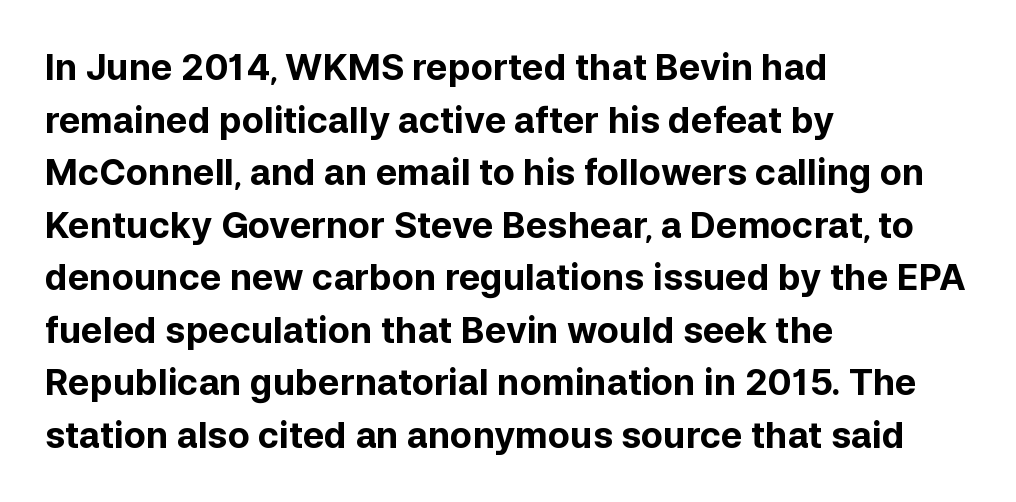
{"serif": "no", "italic": "no", "bold": "yes", "weight": "bold", "width": "normal", "stroke_contrast": "low", "x_height": "medium", "monospaced": "no", "underline": "no", "align": "left", "line_spacing": "normal", "line_spacing_ratio": 1.46, "letter_spacing": "normal", "letter_spacing_em": 0.0, "glyph_px": 36}
